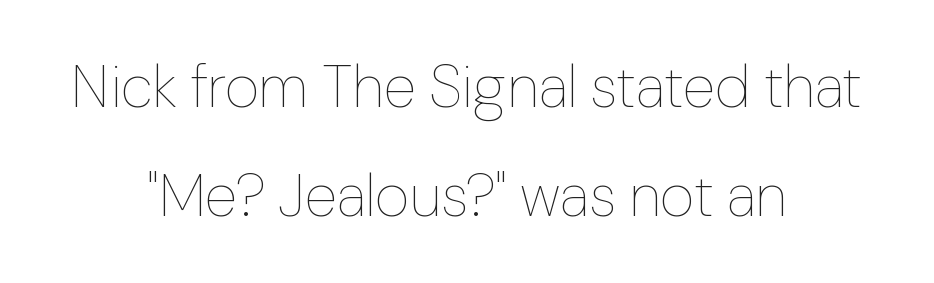
The letterforms sit at book weight or below. The letters stand straight up with perfectly vertical stems. Plain, unruled lines of type. These lines are centered, leaving both edges ragged. Note the varied advance widths — an 'i' is clearly narrower than an 'm'. Honestly, the letter spacing is just normal — you wouldn't notice it.
